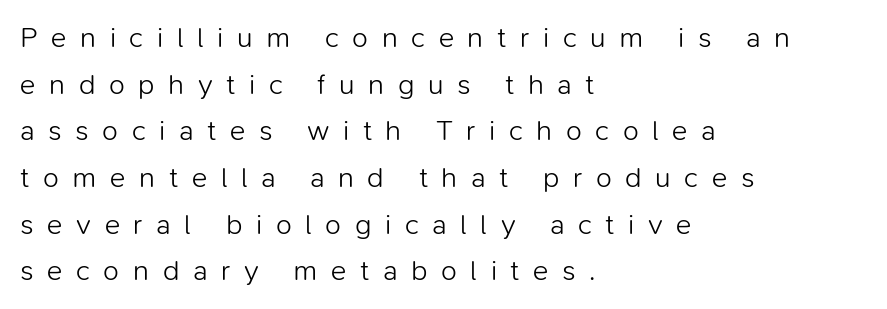
Q: Is the text bold? A: No.
Q: Is the text italic (slanted)? A: No, it is upright.
Q: Is the typeface a serif or a sans-serif typeface? A: Sans-serif.
Q: Is the text underlined? A: No.
Q: How is the paragraph aligned? A: Left-aligned.
Q: Is the spacing between letters normal or unusually wide? A: Unusually wide.
Q: Is the spacing between lines tight, normal or loose? A: Normal.
Q: Width (condensed, normal, or wide)? A: Normal.
Q: Stroke contrast? A: Low.
Q: x-height? A: Medium.
Q: Monospaced? A: No.
